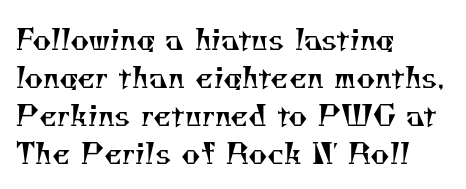
Classification — serif. Layout note: lines flush left. You could not count columns in this text — the font is proportionally spaced. The space between consecutive lines is moderate. No extra ink here — the face is not bold. Honestly, the letter spacing is just normal — you wouldn't notice it.
